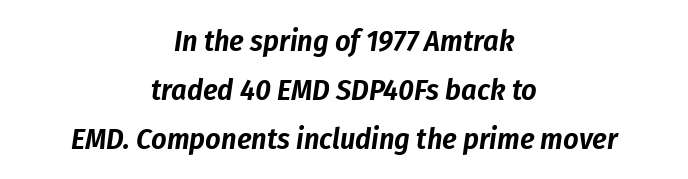
{"italic": "yes", "lean": "right", "slant_degrees": 8, "width": "condensed", "stroke_contrast": "low", "x_height": "medium", "monospaced": "no", "underline": "no", "align": "center", "line_spacing": "normal", "line_spacing_ratio": 1.63, "letter_spacing": "normal", "letter_spacing_em": 0.0, "glyph_px": 30}
